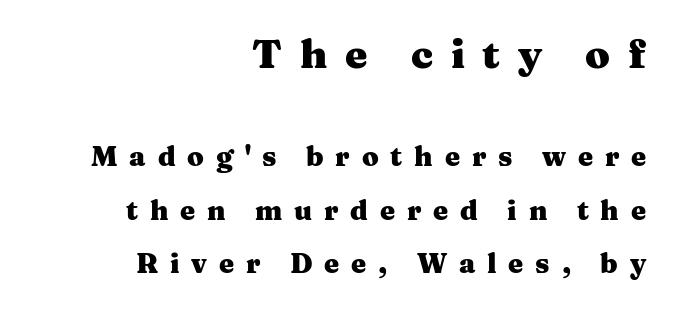
In terms of letterspacing, this is a distinctly airy, spread setting. Note: larger setting up top, smaller setting below. The face used here is proportionally spaced, like ordinary book or web type. Every character sits straight up, as roman type does. Check where the strokes stop: tiny serifs finish them off. Unmarked baselines from the first word to the last.
